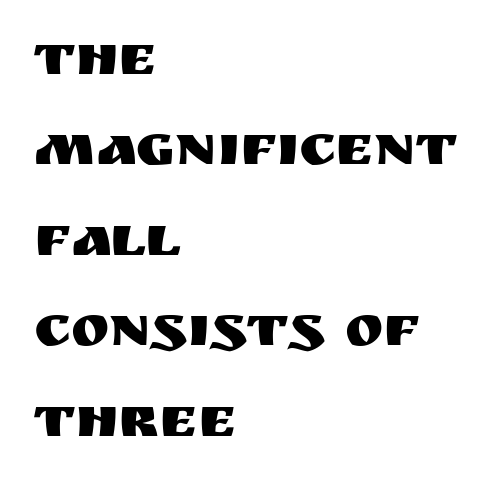
Short note: letters normally spaced. The passage shown is typed in a proportional face where columns would drift. Just letters on the line, the space beneath them empty. The rendering shows plain stroke endings on the letterforms — a sans-serif design.
